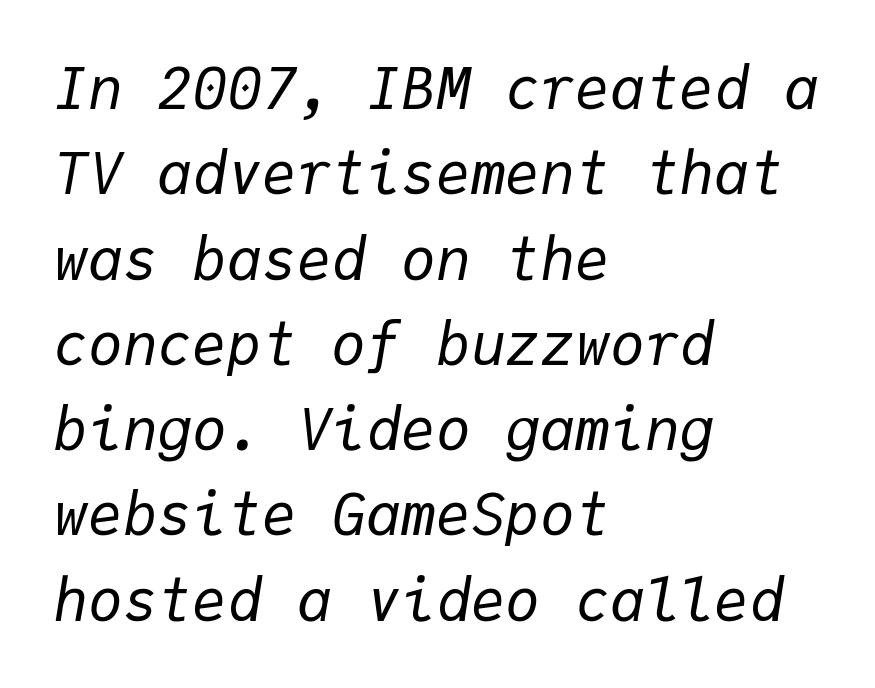
The image shows 58 px regular-weight type, italic (leaning right), monospaced; set left-aligned, normal line spacing (1.47x), normal letter spacing, not underlined; low stroke contrast and a medium x-height.
